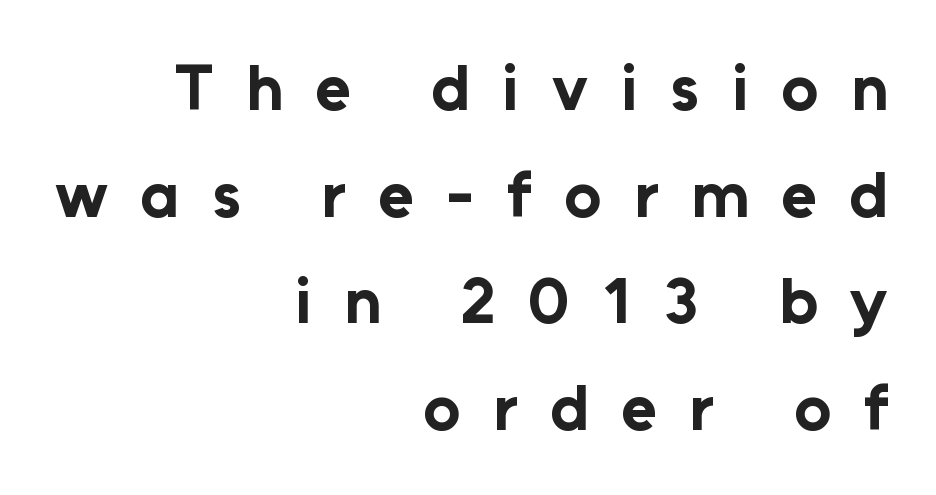
{"serif": "no", "italic": "no", "bold": "yes", "weight": "bold", "width": "normal", "stroke_contrast": "low", "x_height": "medium", "monospaced": "no", "underline": "no", "align": "right", "line_spacing": "normal", "line_spacing_ratio": 1.64, "letter_spacing": "wide", "letter_spacing_em": 0.5, "glyph_px": 65}
